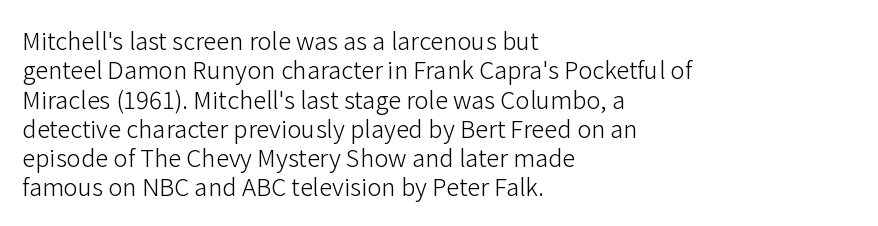
The image shows 24 px text type, upright; set left-aligned, line spacing 1.22x, normal letter spacing, not underlined.
